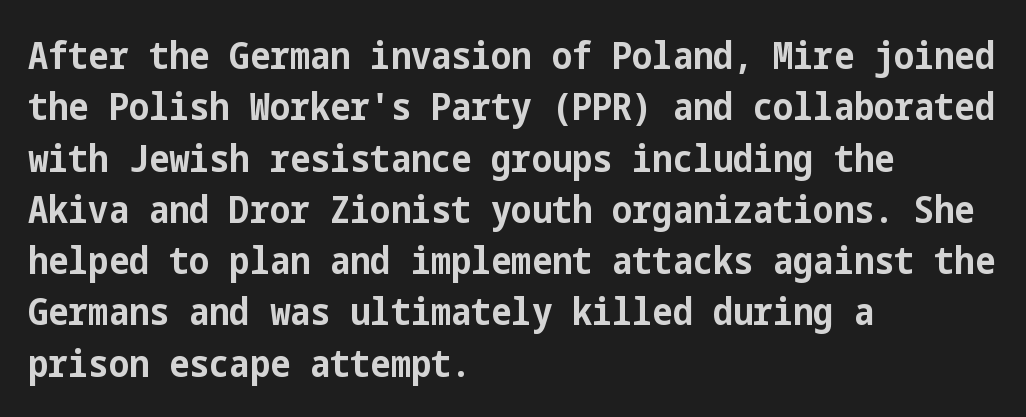
The image shows 38 px bold, condensed sans-serif type, upright; set left-aligned, normal line spacing (1.35x), normal letter spacing, not underlined; low stroke contrast and a medium x-height.
